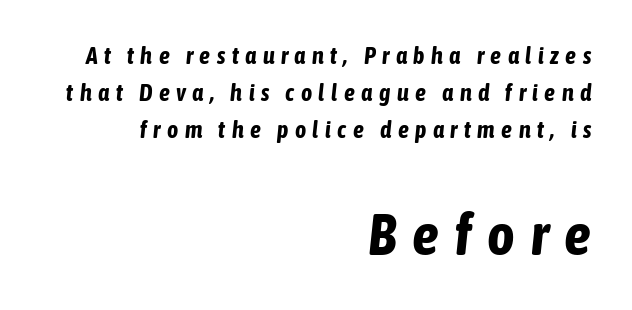
Emphasis by weight is at full strength: bold. Letter spacing: wide. Normally led — the rows are evenly, conventionally spaced. The specimen reads as italic at a glance. Check under the words: just untouched page.
